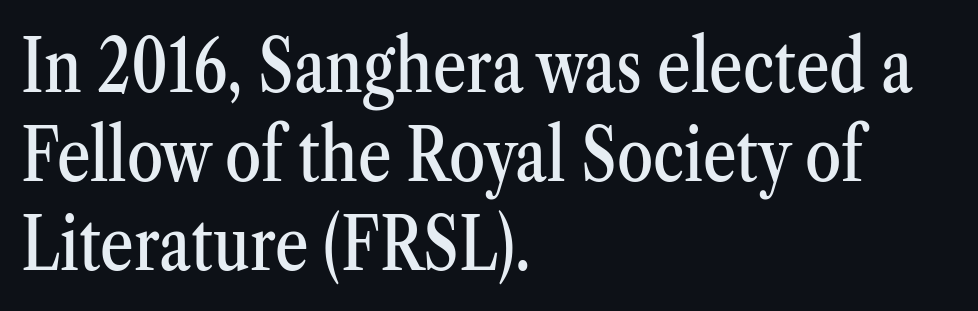
The image shows 73 px condensed serif type, upright; set left-aligned, line spacing 1.22x, normal letter spacing, not underlined; medium stroke contrast and a medium x-height.
